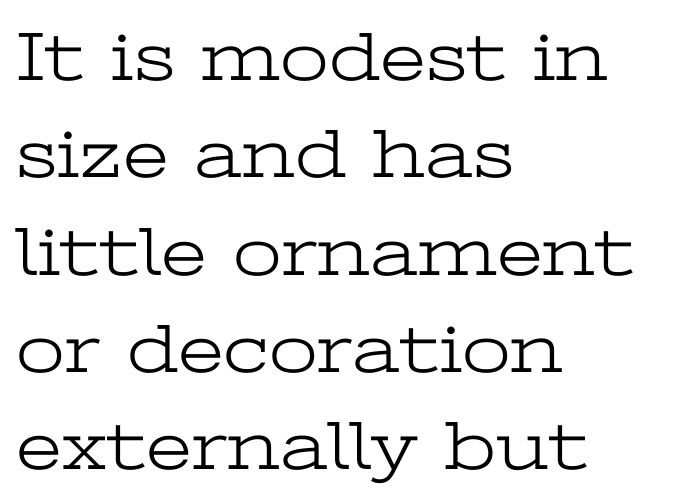
The image shows 70 px light, wide serif type, upright; set left-aligned, normal line spacing (1.39x), normal letter spacing, not underlined; low stroke contrast and a medium x-height.
